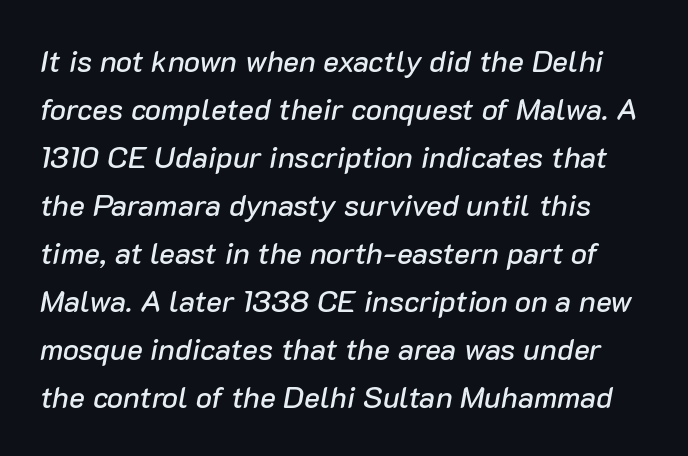
Do the characters align in a grid? No, the font is proportional. Successive baselines arrive at the customary interval. It's the slanting kind of type. Decoration check: the copy has no underline.
